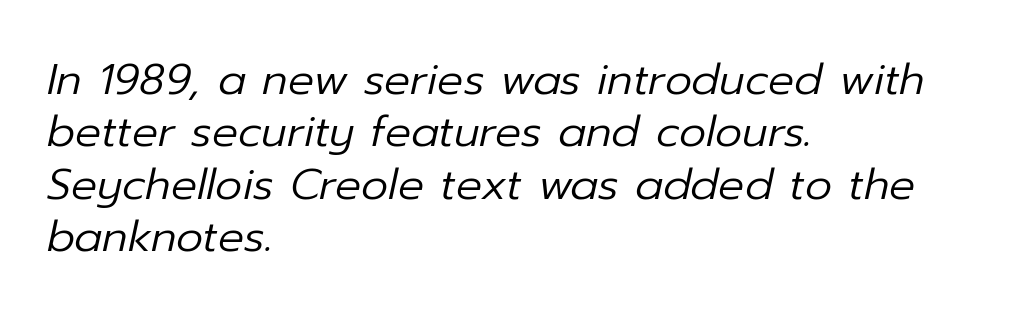
Any mark beneath the type? The region is blank. There is no visible air inserted between adjacent glyphs. The passage shown is typed in a proportional face where columns would drift. In terms of posture, this sample is oblique. The typeface has the unassuming heft of standard copy or less. A student would call this left alignment; a typographer would say flush left, rag right.
